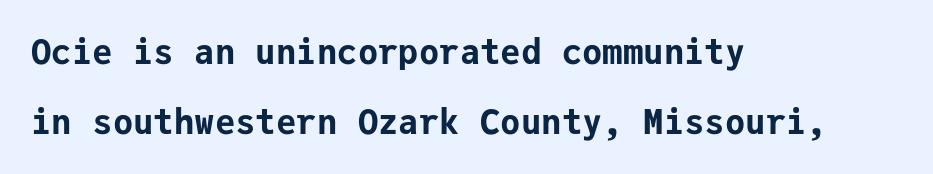
Q: Is the text bold? A: Yes.
Q: Is the text italic (slanted)? A: No, it is upright.
Q: Is the typeface a serif or a sans-serif typeface? A: Sans-serif.
Q: Is the text underlined? A: No.
Q: How is the paragraph aligned? A: Left-aligned.
Q: Is the spacing between letters normal or unusually wide? A: Normal.
Q: Is the spacing between lines tight, normal or loose? A: Loose.
Q: Width (condensed, normal, or wide)? A: Normal.
Q: Stroke contrast? A: Low.
Q: x-height? A: Medium.
Q: Monospaced? A: Yes.
